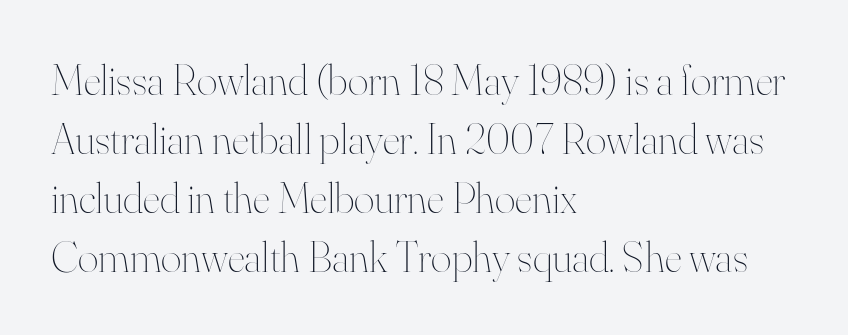
Each line starts at the same left margin while the right side varies. The designer left line spacing at the default. Caption: face not bold, strokes unweighted. Looks like regular typesetting: each glyph gets only the width it needs. This rendering leaves character spacing at its baseline value. Clear beneath every line of the passage.
